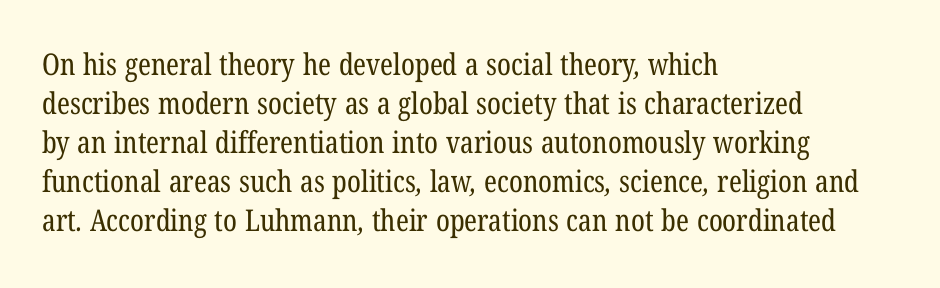
Normally led — the rows are evenly, conventionally spaced. Underline: absent. These lines are composed in type with serifs. Looks like regular typesetting: each glyph gets only the width it needs. Observe the ordinary spacing: letters are neighbours, not strangers.
